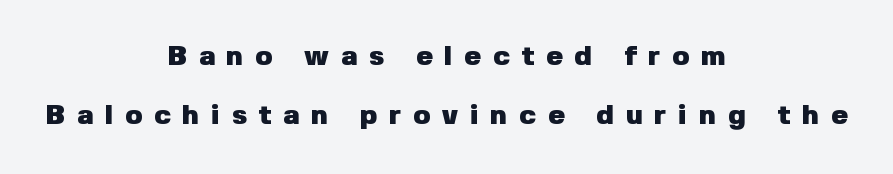
The foot of each line stays bare and open. The passage shown is typeset with a sans-serif family. A roman cut, with each character standing at attention. How would I describe the line gaps? Wide and relaxed. The face used here is proportionally spaced, like ordinary book or web type.
